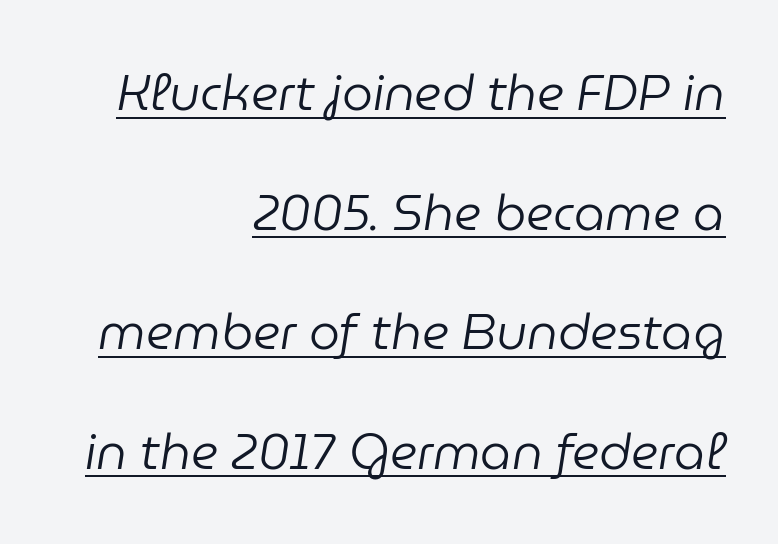
The image shows 49 px regular-weight type, italic (leaning right); set right-aligned, loose line spacing (2.44x), normal letter spacing, underlined; low stroke contrast and a medium x-height.
